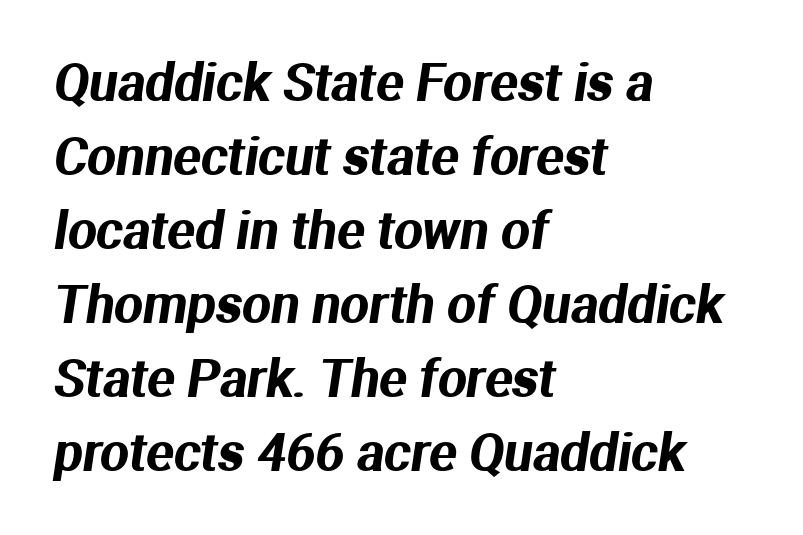
Q: Is the typeface a serif or a sans-serif typeface? A: Sans-serif.
Q: Is the text underlined? A: No.
Q: How is the paragraph aligned? A: Left-aligned.
Q: Is the spacing between letters normal or unusually wide? A: Normal.
Q: Is the spacing between lines tight, normal or loose? A: Normal.
Q: Width (condensed, normal, or wide)? A: Normal.
Q: Stroke contrast? A: Medium.
Q: x-height? A: Medium.
Q: Monospaced? A: No.
